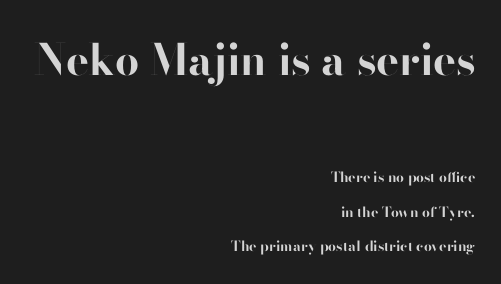
The image shows 43 px bold sans-serif type, upright; set right-aligned, loose line spacing (2.46x), normal letter spacing, not underlined; the first (top) block is 3.07x larger; high stroke contrast and a small x-height.
